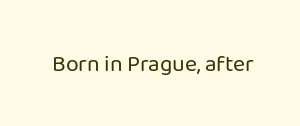
The image shows 23 px text type, upright; set normal letter spacing, not underlined.
